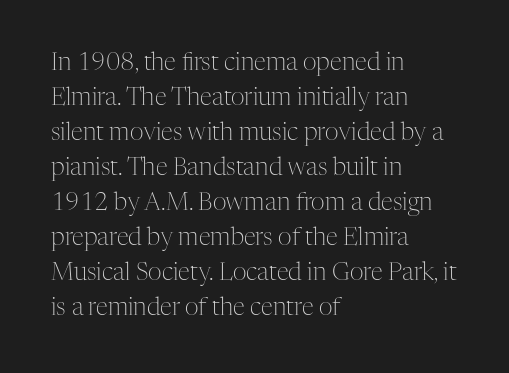
No word sits above an underline. This is the regular roman posture of the typeface. The lines in this sample share a left origin and differ only in where they stop. Successive baselines arrive at the customary interval.
